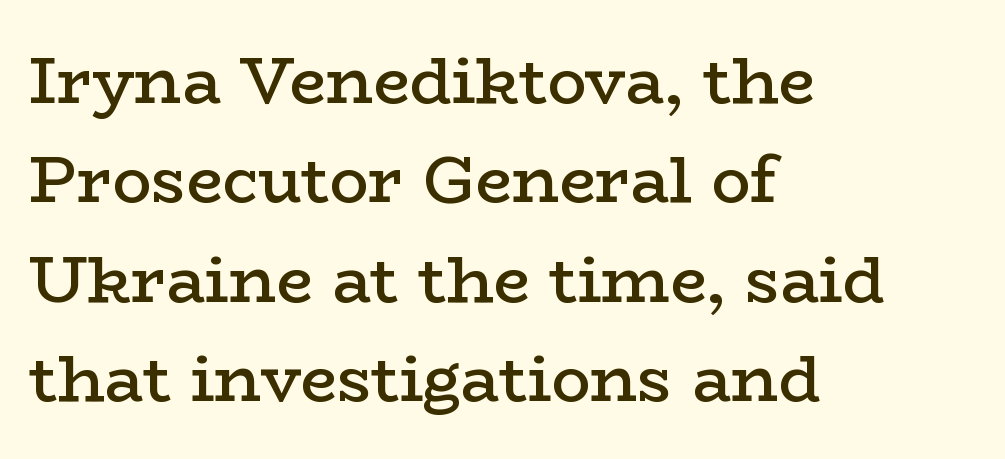
{"serif": "yes", "italic": "no", "bold": "semi", "weight": "semibold", "width": "wide", "stroke_contrast": "low", "x_height": "medium", "monospaced": "no", "underline": "no", "align": "left", "line_spacing": "normal", "line_spacing_ratio": 1.53, "letter_spacing": "normal", "letter_spacing_em": 0.0, "glyph_px": 65}
